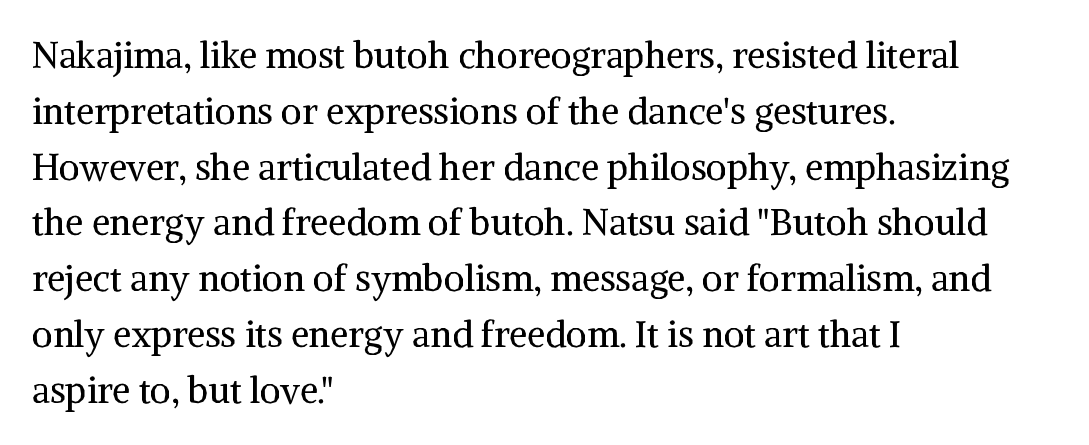
Q: Is the text bold? A: No.
Q: Is the text italic (slanted)? A: No, it is upright.
Q: Is the typeface a serif or a sans-serif typeface? A: Serif.
Q: Is the text underlined? A: No.
Q: How is the paragraph aligned? A: Left-aligned.
Q: Is the spacing between letters normal or unusually wide? A: Normal.
Q: Is the spacing between lines tight, normal or loose? A: Normal.
Q: Width (condensed, normal, or wide)? A: Normal.
Q: Stroke contrast? A: Medium.
Q: x-height? A: Medium.
Q: Monospaced? A: No.
